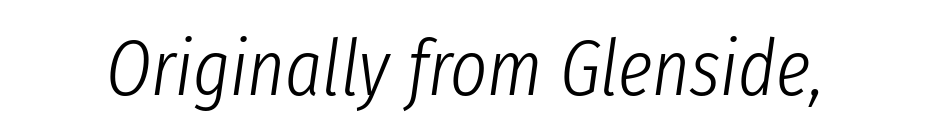
{"italic": "yes", "lean": "right", "slant_degrees": 8, "bold": "no", "weight": "light", "width": "condensed", "stroke_contrast": "low", "x_height": "medium", "monospaced": "no", "underline": "no", "letter_spacing": "normal", "letter_spacing_em": 0.0, "glyph_px": 79}
